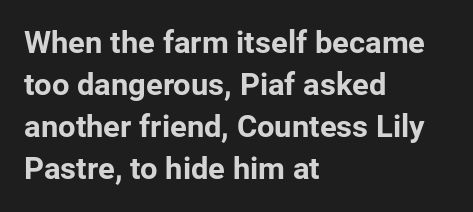
The image shows 31 px bold sans-serif type, upright; set left-aligned, normal line spacing (1.36x), normal letter spacing, not underlined; low stroke contrast and a medium x-height.
